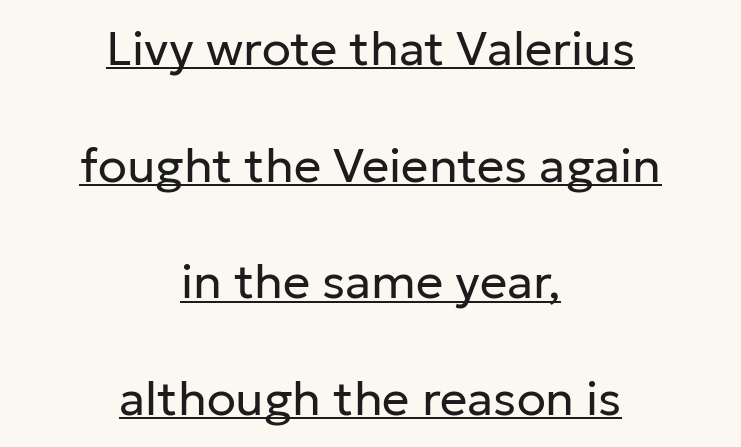
The image shows 48 px regular-weight sans-serif type, upright; set centered, loose line spacing (2.43x), normal letter spacing, underlined; low stroke contrast and a medium x-height.
